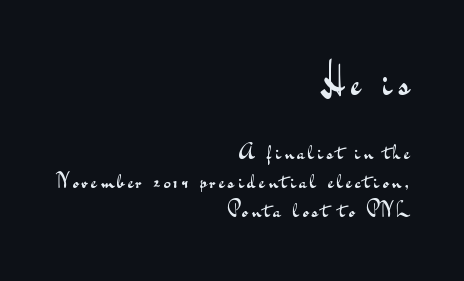
{"serif": "no", "bold": "no", "weight": "regular", "width": "wide", "stroke_contrast": "medium", "x_height": "small", "monospaced": "no", "underline": "no", "align": "right", "line_spacing": "normal", "line_spacing_ratio": 1.38, "larger_block": "first", "size_ratio": 1.76, "glyph_px": 37}
